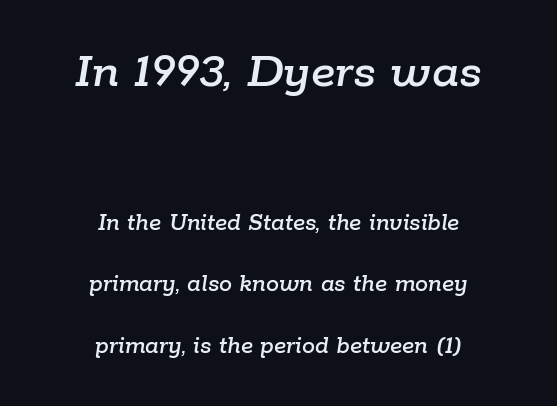
Q: Is the text italic (slanted)? A: Yes, it leans right by about 9 degrees.
Q: Is the text underlined? A: No.
Q: How is the paragraph aligned? A: Centered.
Q: Is the spacing between letters normal or unusually wide? A: Normal.
Q: Is the spacing between lines tight, normal or loose? A: Loose.
Q: Which block of text is set in a larger size, the first (top) or the second (bottom)? A: The first (top) one.
Q: Width (condensed, normal, or wide)? A: Normal.
Q: Stroke contrast? A: Low.
Q: x-height? A: Medium.
Q: Monospaced? A: No.
